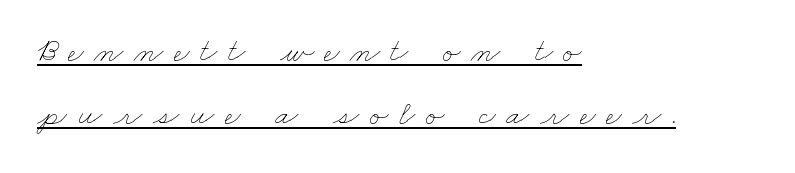
{"bold": "no", "weight": "thin", "width": "wide", "stroke_contrast": "low", "x_height": "small", "monospaced": "no", "underline": "yes", "align": "left", "line_spacing_ratio": 1.86, "letter_spacing": "wide", "letter_spacing_em": 0.31, "glyph_px": 34}
